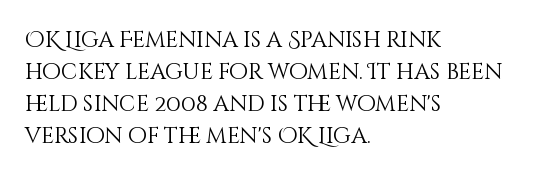
{"italic": "no", "bold": "no", "underline": "no", "align": "left", "line_spacing": "normal", "line_spacing_ratio": 1.46, "letter_spacing": "normal", "letter_spacing_em": 0.0, "glyph_px": 22}
